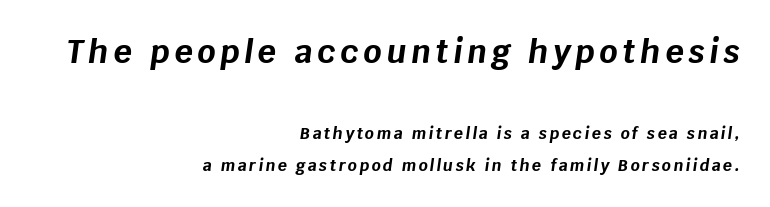
The image shows 32 px bold type, italic (leaning right); set right-aligned, loose line spacing (2.06x), not underlined; the first (top) block is 2.0x larger; low stroke contrast and a large x-height.
